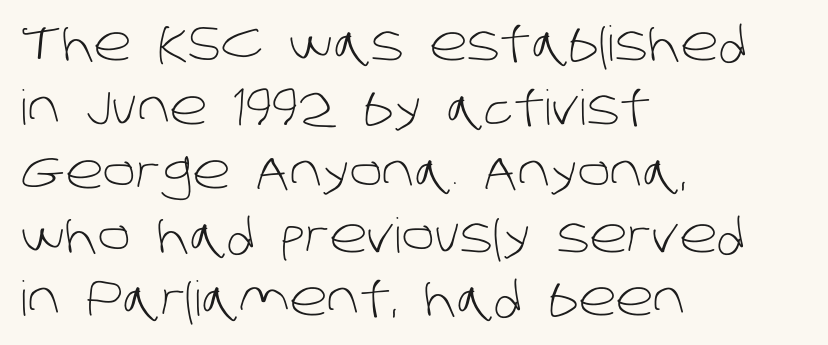
Lines of text with bare space underneath. What kind of face is this? One without serifs — a sans. In terms of leading, this rendering sits right in the middle. The strokes carry an ordinary text weight at most. Letter spacing: default.
